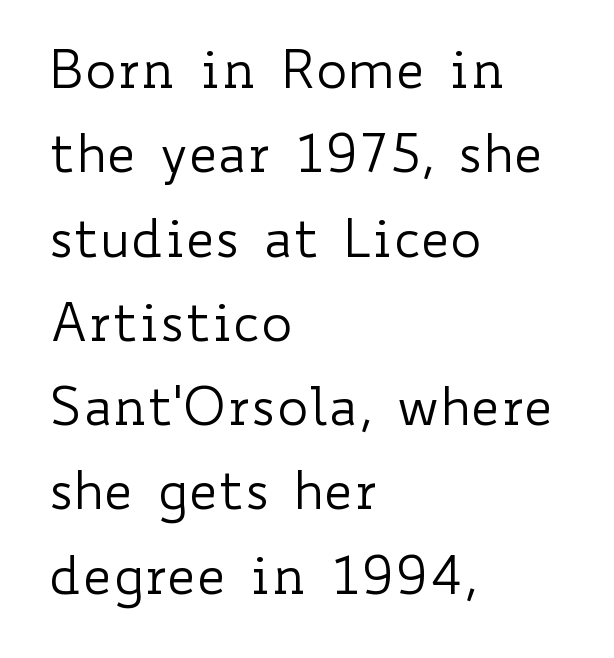
Reading down the column, the eye jumps a familiar distance to each next line. The letters advance in unequal steps, a hallmark of proportional type. Weight: in the light-to-regular range. The letters sit at their default tracking, neither squeezed nor spread.
